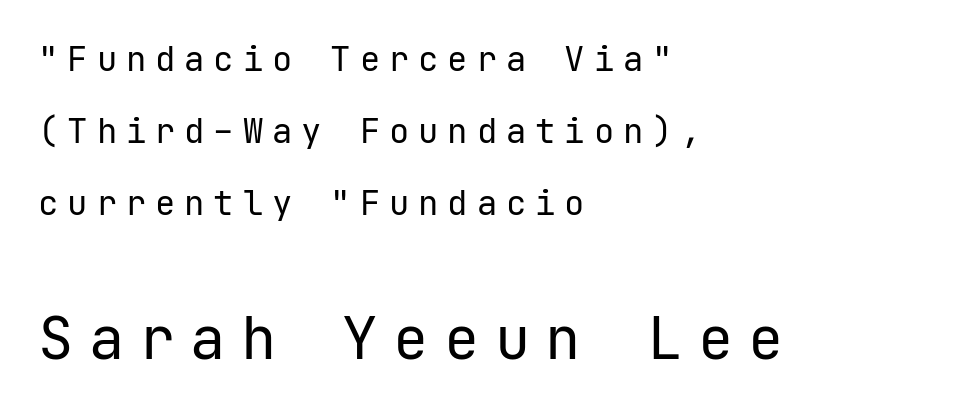
The lines in this sample share a left origin and differ only in where they stop. What stands out about the letter spacing? Its width — letters are far apart. The passage shown is typeset with a sans-serif family. Letters have the restrained weight of plain body copy at most.
